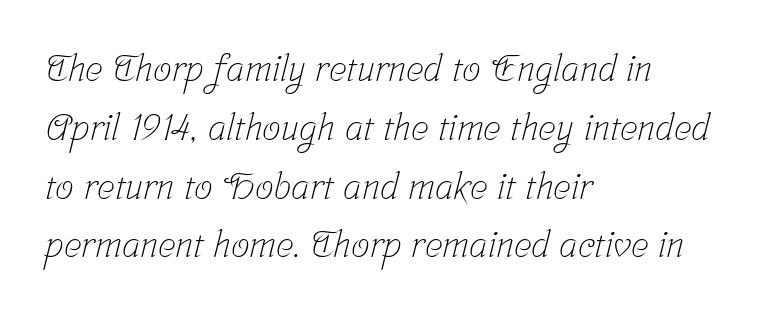
Q: Is the text bold? A: No.
Q: Is the typeface a serif or a sans-serif typeface? A: Serif.
Q: Is the text underlined? A: No.
Q: How is the paragraph aligned? A: Left-aligned.
Q: Is the spacing between letters normal or unusually wide? A: Normal.
Q: Is the spacing between lines tight, normal or loose? A: Normal.
Q: Width (condensed, normal, or wide)? A: Condensed.
Q: Stroke contrast? A: Low.
Q: x-height? A: Medium.
Q: Monospaced? A: No.
